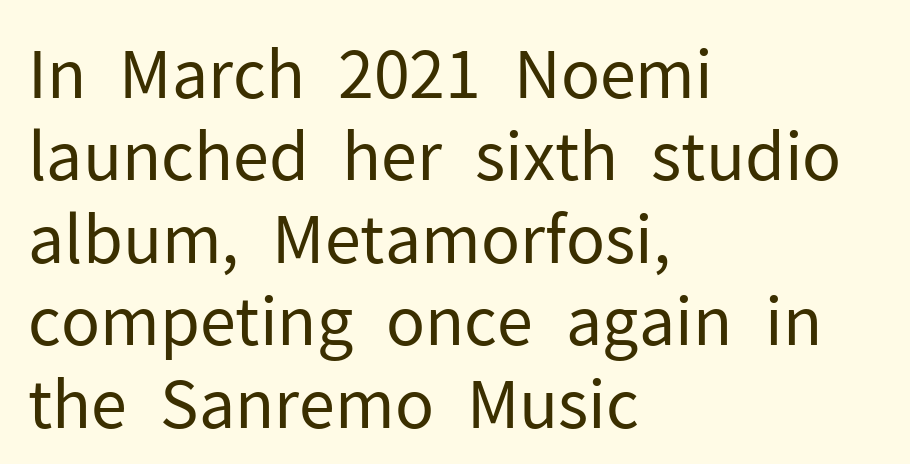
{"serif": "no", "italic": "no", "bold": "no", "weight": "regular", "width": "normal", "stroke_contrast": "low", "x_height": "medium", "monospaced": "no", "underline": "no", "align": "left", "line_spacing": "normal", "line_spacing_ratio": 1.25, "letter_spacing": "normal", "letter_spacing_em": 0.0, "glyph_px": 66}
